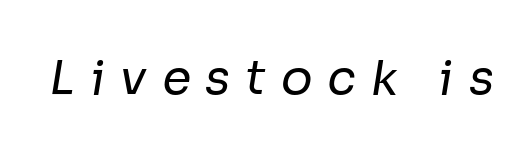
{"serif": "no", "bold": "no", "weight": "regular", "width": "normal", "stroke_contrast": "low", "x_height": "medium", "monospaced": "no", "underline": "no", "letter_spacing": "wide", "letter_spacing_em": 0.32, "glyph_px": 47}
